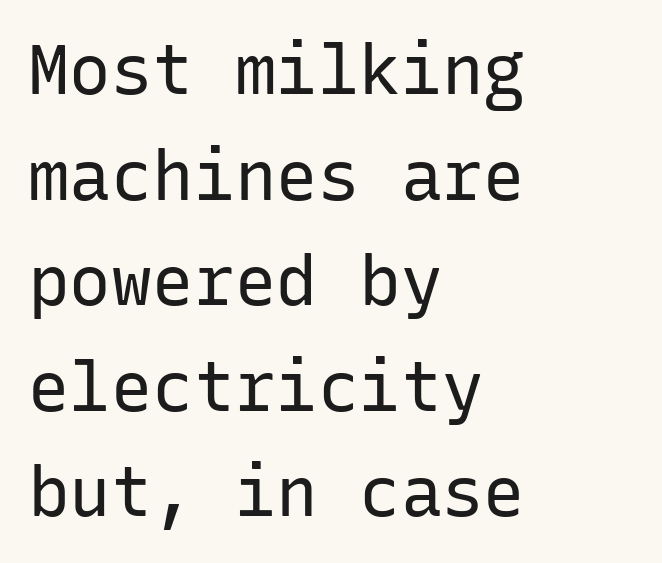
Q: Is the text bold? A: No.
Q: Is the text italic (slanted)? A: No, it is upright.
Q: Is the typeface a serif or a sans-serif typeface? A: Sans-serif.
Q: Is the text underlined? A: No.
Q: How is the paragraph aligned? A: Left-aligned.
Q: Is the spacing between letters normal or unusually wide? A: Normal.
Q: Is the spacing between lines tight, normal or loose? A: Normal.
Q: Width (condensed, normal, or wide)? A: Normal.
Q: Stroke contrast? A: Low.
Q: x-height? A: Medium.
Q: Monospaced? A: Yes.
